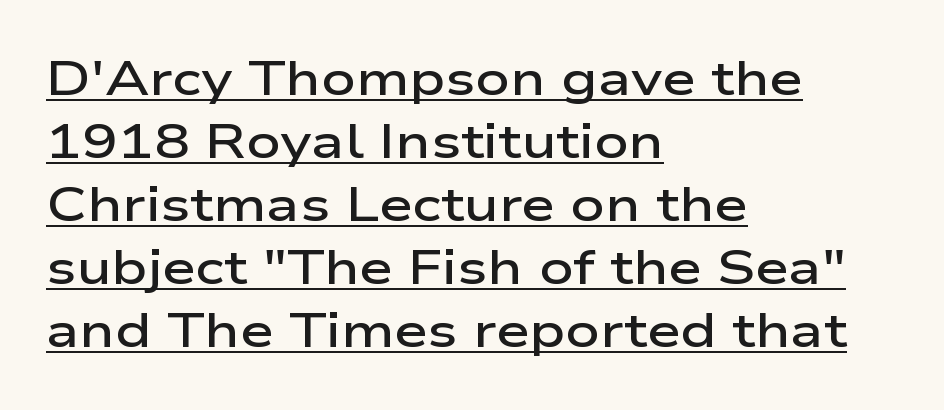
This is underlined copy, the kind a proofreader might mark for attention. A normal amount of white space separates one row of letters from the next. Every row of glyphs begins at an identical x-position on the left. The typesetting leans somewhat heavy: a semibold. Each letter's strokes conclude bluntly, with no projecting serifs. Short note: letters normally spaced.
